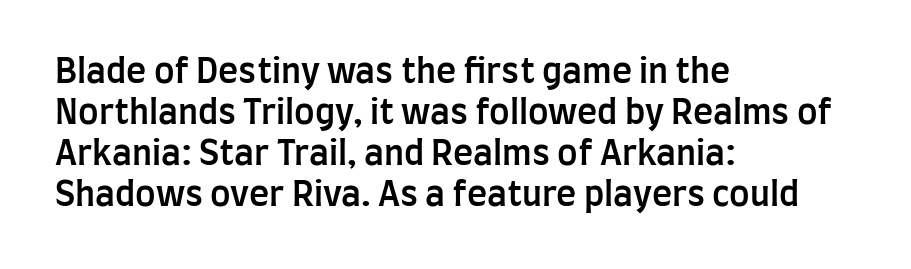
{"serif": "no", "italic": "no", "bold": "semi", "weight": "semibold", "width": "condensed", "stroke_contrast": "low", "x_height": "large", "monospaced": "no", "underline": "no", "align": "left", "line_spacing_ratio": 1.21, "letter_spacing": "normal", "letter_spacing_em": 0.0, "glyph_px": 34}
